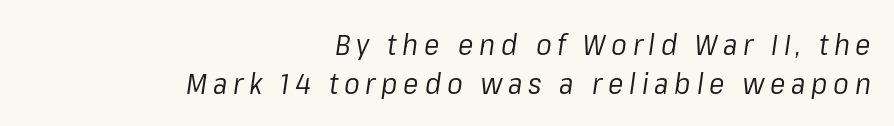
Characters are canted at an angle relative to the baseline's perpendicular. Notice how the passage keeps a crisp vertical edge on the right only. The face looks like a standard text weight, possibly lighter. Line spacing here is normal. The strip under each line holds only bare page. The letterforms stand isolated, each surrounded by extra space.
